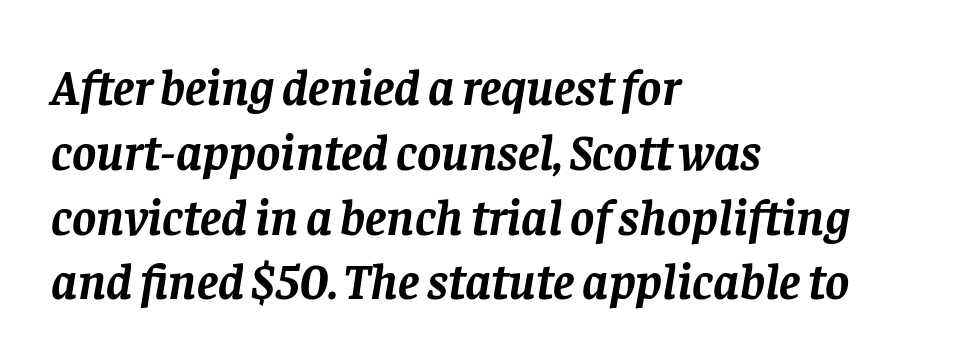
{"serif": "yes", "italic": "yes", "lean": "right", "slant_degrees": 8, "bold": "yes", "weight": "semibold", "width": "normal", "stroke_contrast": "low", "x_height": "large", "monospaced": "no", "underline": "no", "align": "left", "line_spacing": "normal", "line_spacing_ratio": 1.27, "letter_spacing": "normal", "letter_spacing_em": 0.0, "glyph_px": 51}
